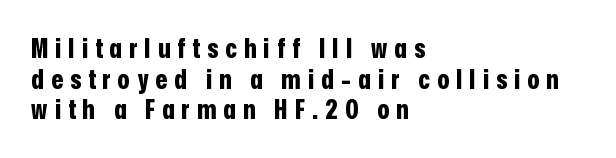
The image shows 27 px bold type, upright; set left-aligned, tight line spacing (1.13x), unusually wide letter spacing (+0.27 em), not underlined.
